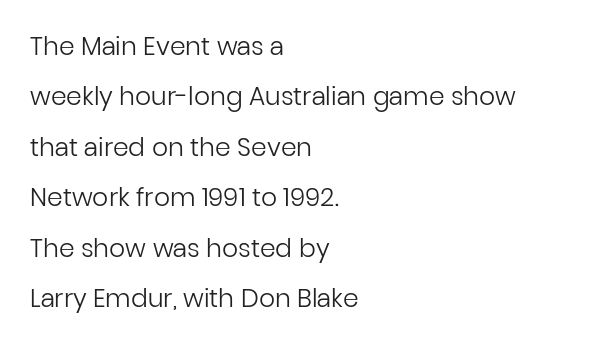
Every stem runs plumb, perpendicular to the baseline. Each stroke keeps to a modest, everyday thickness or less. Compared with a centered layout, this one pins lines to the left instead. In terms of leading, this rendering errs on the spacious side. Does extra space separate the letters? No, they use regular spacing.
